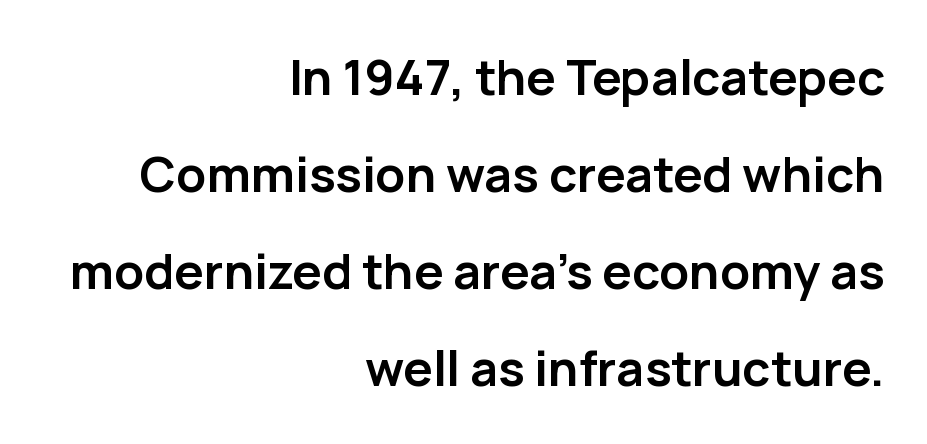
Q: Is the text bold? A: Yes.
Q: Is the text italic (slanted)? A: No, it is upright.
Q: Is the typeface a serif or a sans-serif typeface? A: Sans-serif.
Q: Is the text underlined? A: No.
Q: How is the paragraph aligned? A: Right-aligned.
Q: Is the spacing between letters normal or unusually wide? A: Normal.
Q: Is the spacing between lines tight, normal or loose? A: Loose.
Q: Width (condensed, normal, or wide)? A: Normal.
Q: Stroke contrast? A: Low.
Q: x-height? A: Medium.
Q: Monospaced? A: No.
